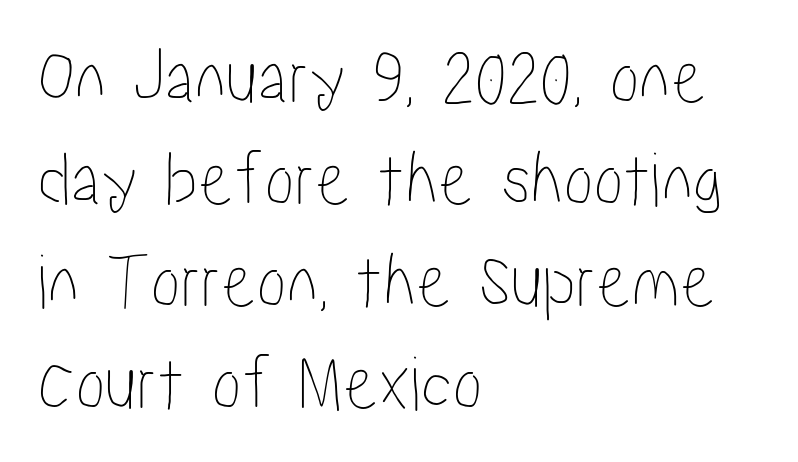
{"italic": "no", "width": "condensed", "stroke_contrast": "low", "x_height": "medium", "monospaced": "no", "underline": "no", "align": "left", "line_spacing": "normal", "line_spacing_ratio": 1.29, "letter_spacing": "normal", "letter_spacing_em": 0.0, "glyph_px": 79}
